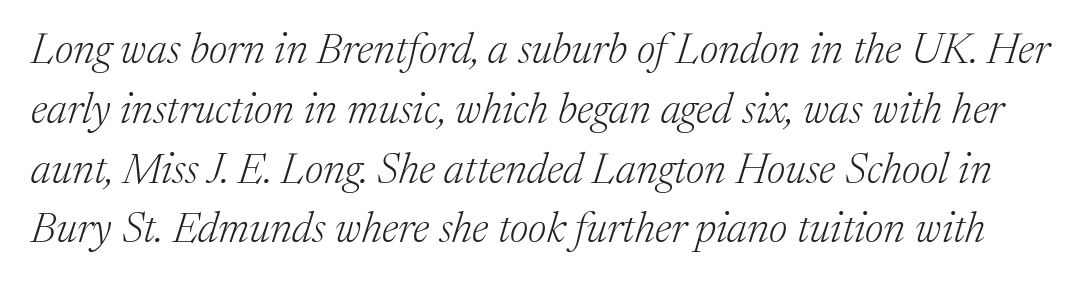
The image shows 43 px light serif type, italic (leaning right); set normal line spacing (1.39x), normal letter spacing, not underlined; medium stroke contrast and a medium x-height.
